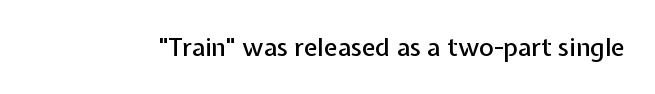
If you drew a line through each stem, it would be perfectly vertical. Characters follow at the spacing the type designer built in. The words here are not underlined.
